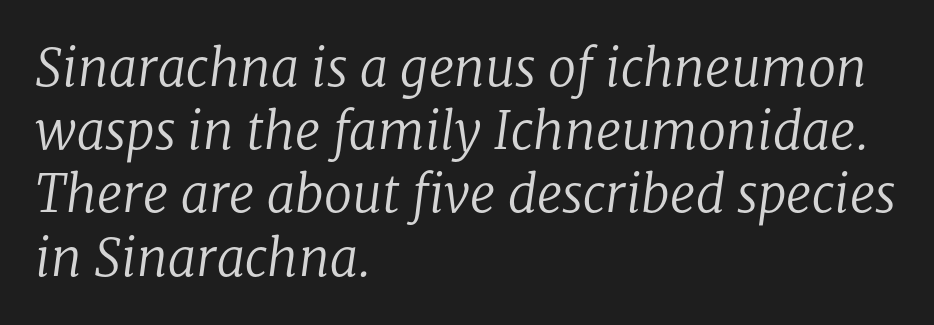
{"serif": "yes", "italic": "yes", "lean": "right", "slant_degrees": 8, "bold": "no", "weight": "regular", "width": "normal", "stroke_contrast": "low", "x_height": "medium", "monospaced": "no", "underline": "no", "align": "left", "line_spacing_ratio": 1.24, "letter_spacing": "normal", "letter_spacing_em": 0.0, "glyph_px": 51}
